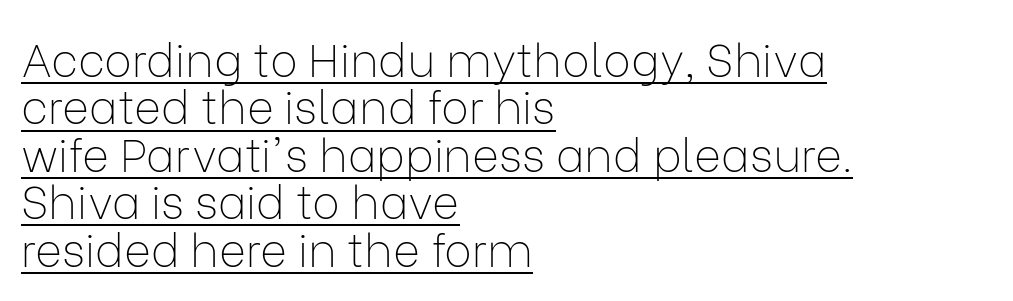
Honestly, the rows look squashed on top of each other. A typesetter would call this proportional, since set widths differ per character. The rendering keeps characters at their native spacing. No chunkiness to these letters — they're not bold. The passage is arranged the way most books set body copy — flush left.
